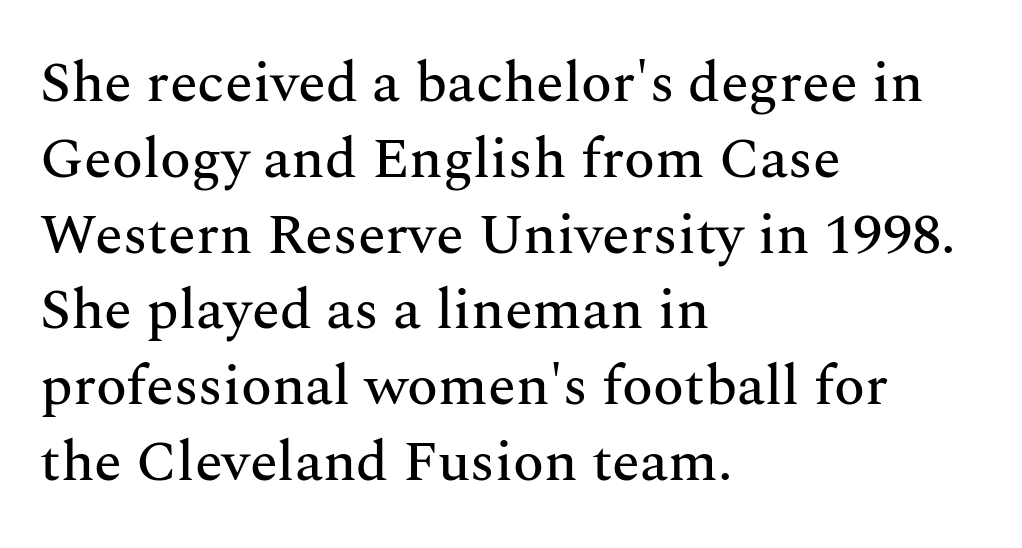
The image shows 57 px serif type, upright; set left-aligned, normal line spacing (1.33x), normal letter spacing, not underlined; medium stroke contrast and a medium x-height.
